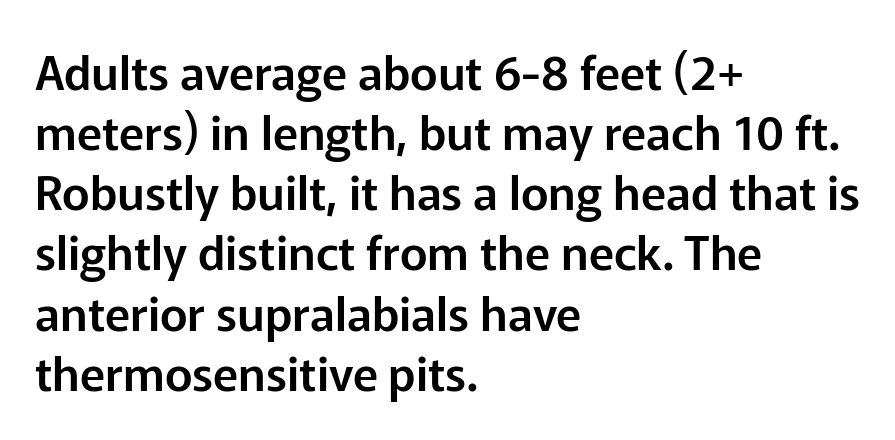
{"serif": "no", "italic": "no", "width": "normal", "stroke_contrast": "low", "x_height": "medium", "monospaced": "no", "underline": "no", "align": "left", "line_spacing": "normal", "line_spacing_ratio": 1.28, "letter_spacing": "normal", "letter_spacing_em": 0.0, "glyph_px": 47}
